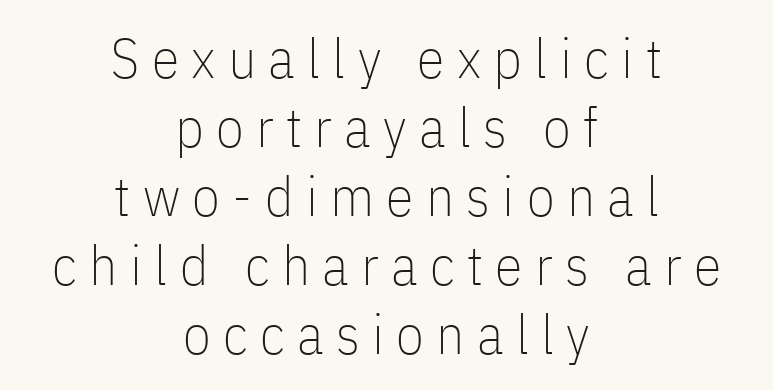
Q: Is the text bold? A: No.
Q: Is the text italic (slanted)? A: No, it is upright.
Q: Is the typeface a serif or a sans-serif typeface? A: Sans-serif.
Q: Is the text underlined? A: No.
Q: How is the paragraph aligned? A: Centered.
Q: Is the spacing between letters normal or unusually wide? A: Unusually wide.
Q: Width (condensed, normal, or wide)? A: Condensed.
Q: Stroke contrast? A: Low.
Q: x-height? A: Medium.
Q: Monospaced? A: No.
